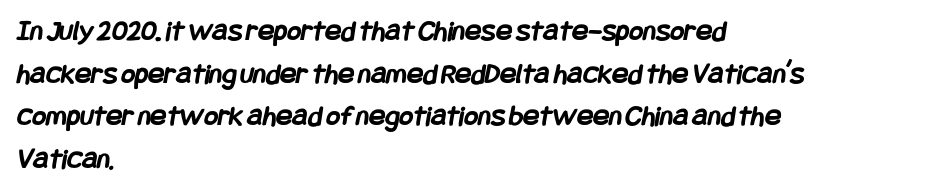
Q: Is the text bold? A: Yes.
Q: Is the typeface a serif or a sans-serif typeface? A: Sans-serif.
Q: Is the text underlined? A: No.
Q: How is the paragraph aligned? A: Left-aligned.
Q: Is the spacing between letters normal or unusually wide? A: Normal.
Q: Is the spacing between lines tight, normal or loose? A: Normal.
Q: Width (condensed, normal, or wide)? A: Condensed.
Q: Stroke contrast? A: Low.
Q: x-height? A: Large.
